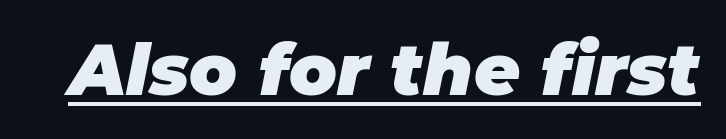
The image shows 71 px heavy type, italic (leaning right); set normal letter spacing, underlined; low stroke contrast and a large x-height.
